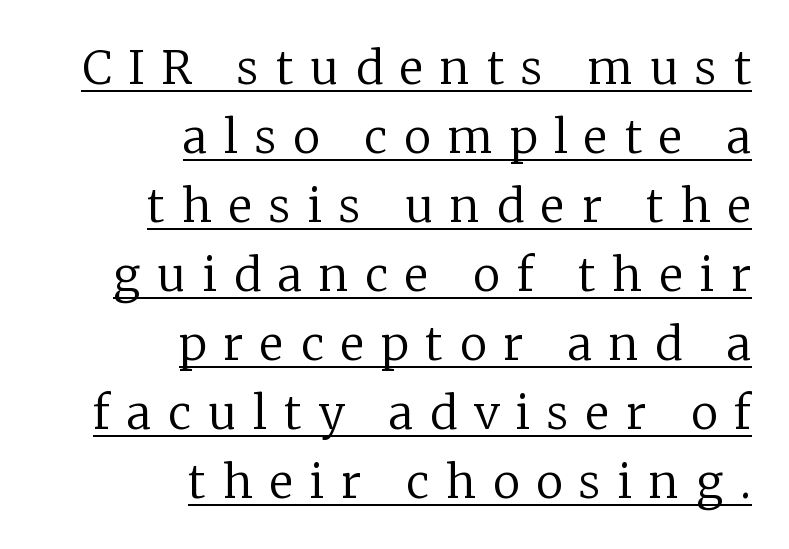
Q: Is the text bold? A: No.
Q: Is the text italic (slanted)? A: No, it is upright.
Q: Is the typeface a serif or a sans-serif typeface? A: Serif.
Q: Is the text underlined? A: Yes.
Q: How is the paragraph aligned? A: Right-aligned.
Q: Is the spacing between letters normal or unusually wide? A: Unusually wide.
Q: Is the spacing between lines tight, normal or loose? A: Normal.
Q: Width (condensed, normal, or wide)? A: Normal.
Q: Stroke contrast? A: Low.
Q: x-height? A: Medium.
Q: Monospaced? A: No.
